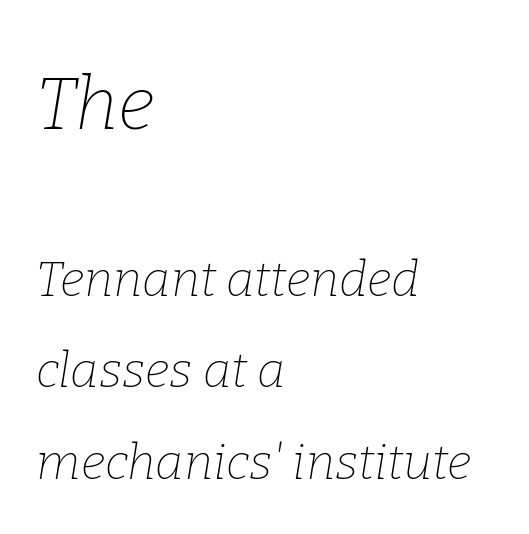
{"serif": "yes", "italic": "yes", "lean": "right", "slant_degrees": 9, "bold": "no", "weight": "thin", "width": "normal", "stroke_contrast": "low", "x_height": "medium", "monospaced": "no", "underline": "no", "align": "left", "line_spacing_ratio": 1.87, "letter_spacing": "normal", "letter_spacing_em": 0.0, "larger_block": "first", "size_ratio": 1.51, "glyph_px": 74}
